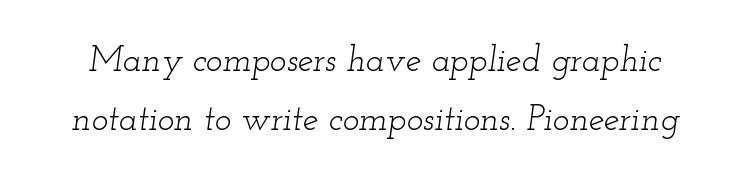
Stems here are at most as thick as an everyday book face. Yep, that's italic — everything's leaning. Spacing between characters is what you'd get straight out of the box. Varying glyph widths throughout — classic text-font behaviour. The space directly below the letters is spotless.
